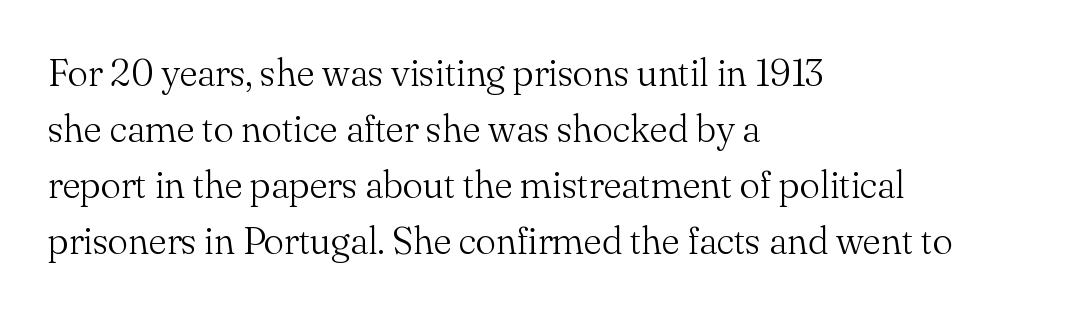
Q: Is the text bold? A: No.
Q: Is the text italic (slanted)? A: No, it is upright.
Q: Is the typeface a serif or a sans-serif typeface? A: Serif.
Q: Is the text underlined? A: No.
Q: How is the paragraph aligned? A: Left-aligned.
Q: Is the spacing between letters normal or unusually wide? A: Normal.
Q: Is the spacing between lines tight, normal or loose? A: Normal.
Q: Width (condensed, normal, or wide)? A: Normal.
Q: Stroke contrast? A: Medium.
Q: x-height? A: Small.
Q: Monospaced? A: No.
